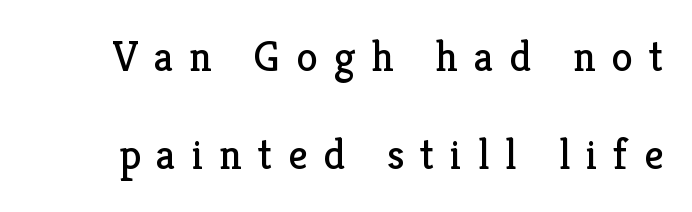
{"serif": "yes", "italic": "no", "bold": "no", "weight": "regular", "width": "normal", "stroke_contrast": "low", "x_height": "medium", "monospaced": "no", "underline": "no", "line_spacing": "loose", "line_spacing_ratio": 2.28, "letter_spacing": "wide", "letter_spacing_em": 0.37, "glyph_px": 43}
